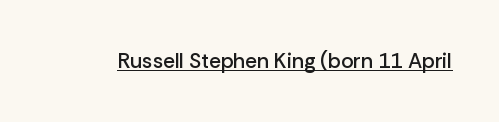
The image shows 21 px text type, upright; set normal letter spacing, underlined.
